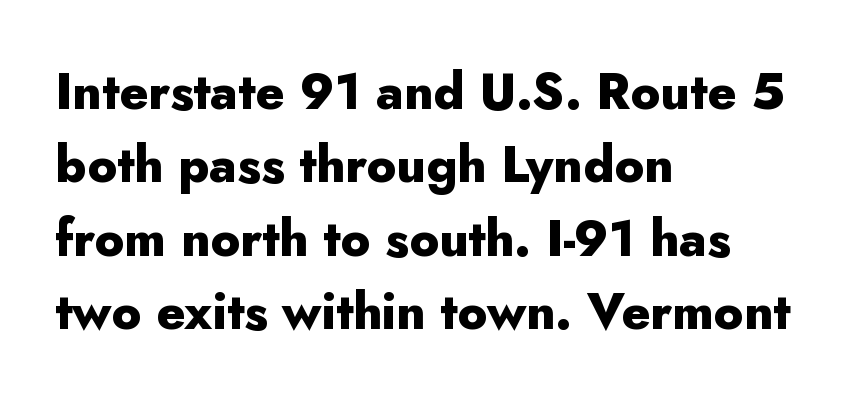
Q: Is the text bold? A: Yes.
Q: Is the text italic (slanted)? A: No, it is upright.
Q: Is the typeface a serif or a sans-serif typeface? A: Sans-serif.
Q: Is the text underlined? A: No.
Q: How is the paragraph aligned? A: Left-aligned.
Q: Is the spacing between letters normal or unusually wide? A: Normal.
Q: Is the spacing between lines tight, normal or loose? A: Normal.
Q: Width (condensed, normal, or wide)? A: Normal.
Q: Stroke contrast? A: Low.
Q: x-height? A: Small.
Q: Monospaced? A: No.
